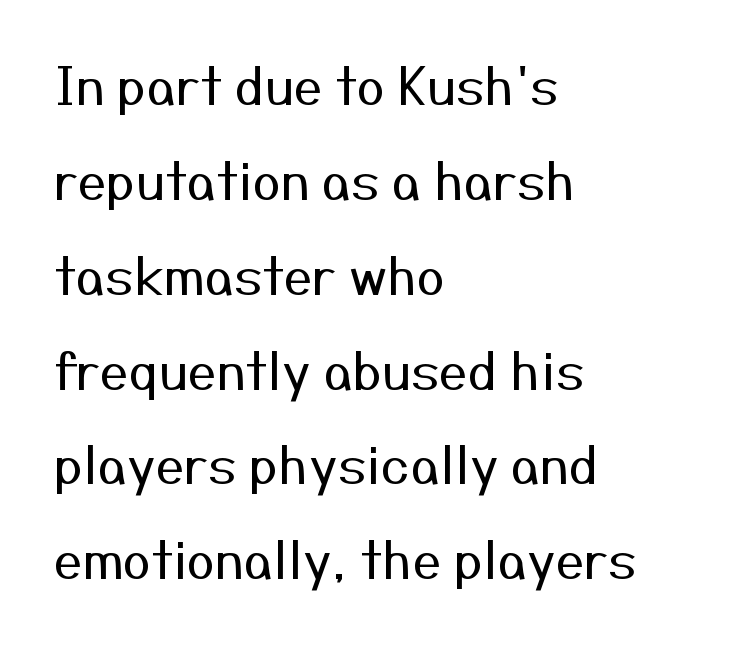
Bare-footed words on every line. The lines in this sample share a left origin and differ only in where they stop. The letters advance in unequal steps, a hallmark of proportional type. Heaviness? Minimal to ordinary, like unemphasized prose.
